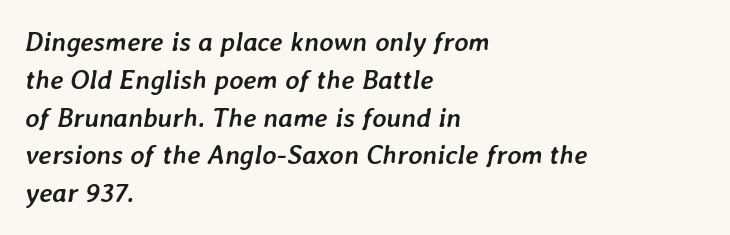
The image shows 27 px bold type, italic (leaning right); set left-aligned, normal line spacing (1.4x), normal letter spacing, not underlined.
